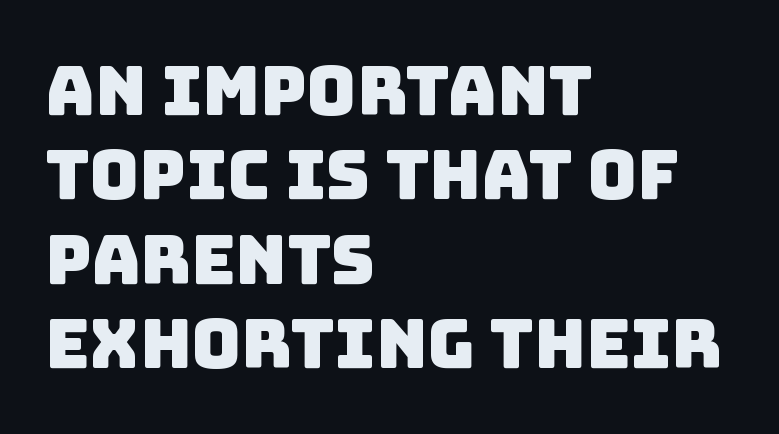
{"serif": "no", "width": "normal", "stroke_contrast": "low", "x_height": "large", "monospaced": "no", "underline": "no", "align": "left", "line_spacing_ratio": 1.24, "letter_spacing": "normal", "letter_spacing_em": 0.0, "glyph_px": 68}
